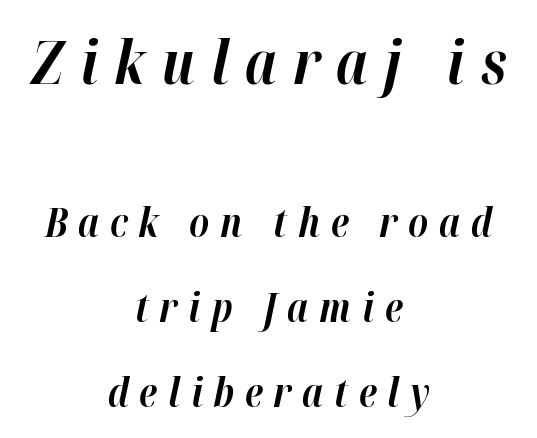
Someone cranked the tracking dial way up on this one. These lines were composed using italics. Heavy-handed strokes throughout: this text is bold. Has an underline been added? It has not.
